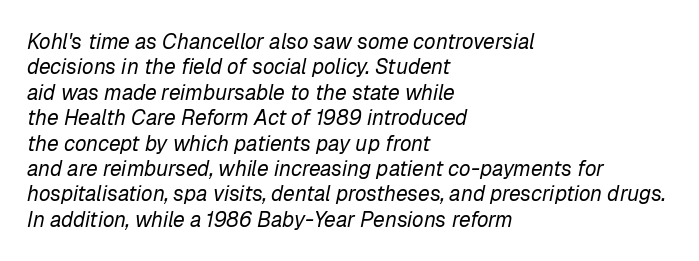
Does extra space separate the letters? No, they use regular spacing. The axis of the letterforms is tilted away from vertical. Nobody drew a line under any word here. Visually the block forms a straight wall on the left and a jagged coastline on the right.
